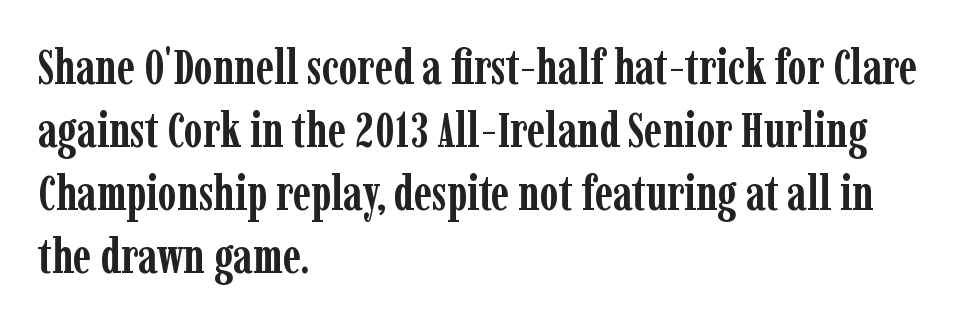
The image shows 48 px semibold, condensed serif type, upright; set left-aligned, normal line spacing (1.31x), normal letter spacing, not underlined; low stroke contrast and a medium x-height.
